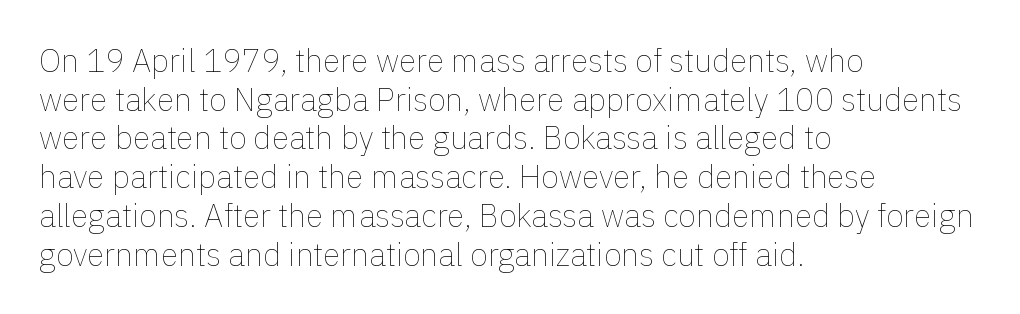
{"italic": "no", "bold": "no", "weight": "thin", "width": "normal", "x_height": "medium", "monospaced": "no", "underline": "no", "align": "left", "line_spacing_ratio": 1.21, "letter_spacing": "normal", "letter_spacing_em": 0.0, "glyph_px": 32}
